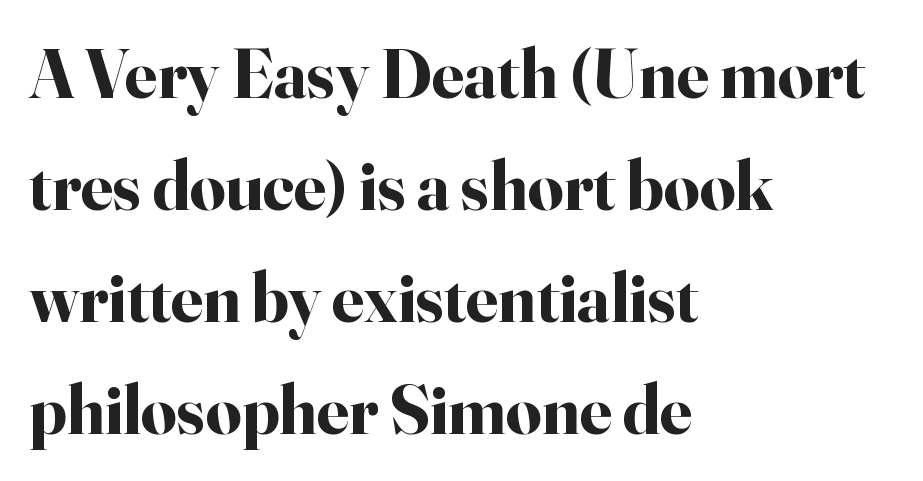
Q: Is the text bold? A: Yes.
Q: Is the text italic (slanted)? A: No, it is upright.
Q: Is the typeface a serif or a sans-serif typeface? A: Serif.
Q: Is the text underlined? A: No.
Q: How is the paragraph aligned? A: Left-aligned.
Q: Is the spacing between letters normal or unusually wide? A: Normal.
Q: Is the spacing between lines tight, normal or loose? A: Normal.
Q: Width (condensed, normal, or wide)? A: Normal.
Q: Stroke contrast? A: High.
Q: x-height? A: Small.
Q: Monospaced? A: No.
